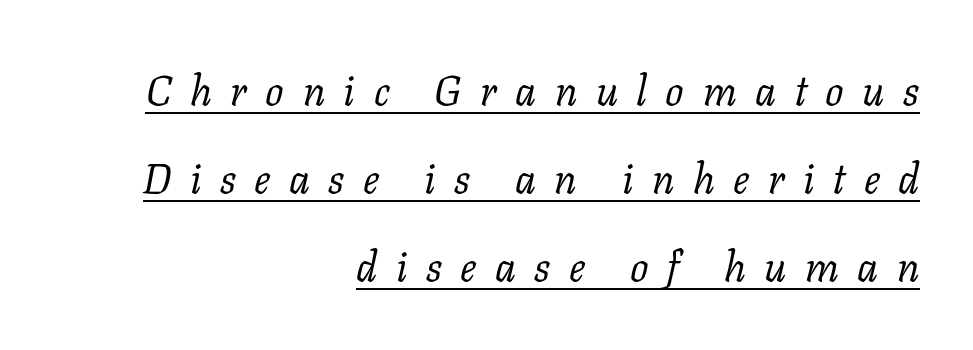
The image shows 41 px regular-weight serif type, italic (leaning right); set right-aligned, loose line spacing (2.15x), unusually wide letter spacing (+0.45 em), underlined; low stroke contrast and a medium x-height.
